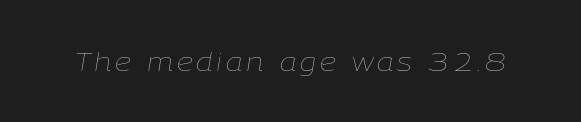
The image shows 26 px text type, italic (leaning right); set not underlined.
